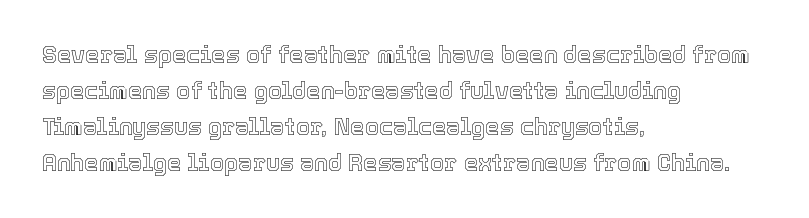
{"italic": "no", "underline": "no", "align": "left", "line_spacing": "normal", "line_spacing_ratio": 1.56, "letter_spacing": "normal", "letter_spacing_em": 0.0, "glyph_px": 23}
